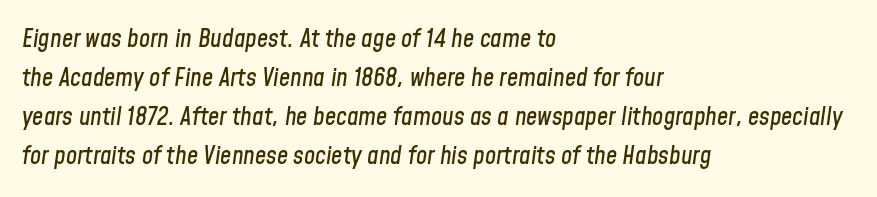
Italic? Definitely — the glyphs are oblique. The letters sit at their default tracking, neither squeezed nor spread. Letters rest on an invisible, unmarked baseline. Is there much room between lines? A standard amount, neither cramped nor airy. One-word summary of the alignment: left.
